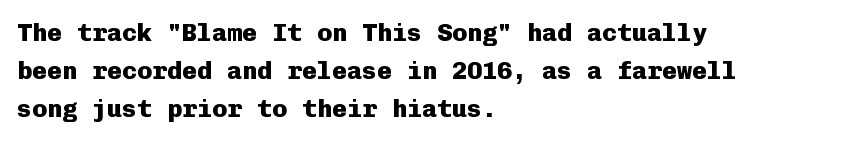
Lines of text with bare space underneath. Quick note: interline space is typical. The line texture is even and compact thanks to regular tracking. The letters stand straight up with perfectly vertical stems. I'd describe the lettering as bold — thick and assertive.
